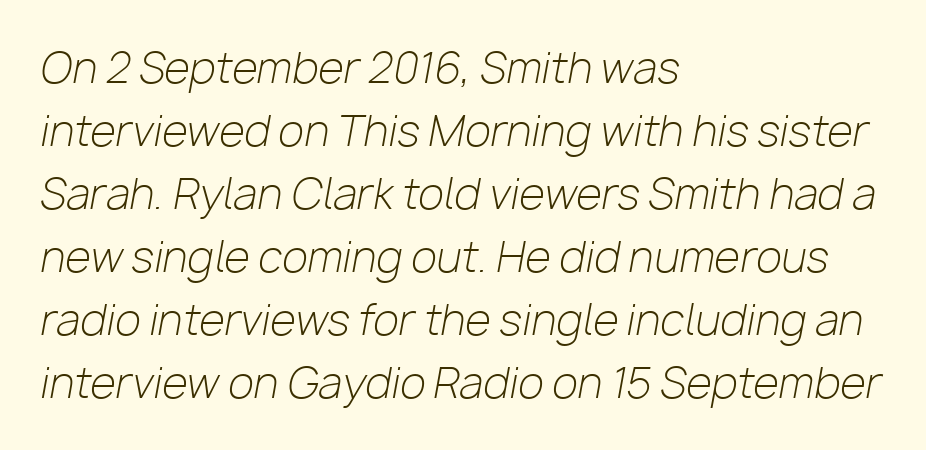
The image shows 42 px light type, italic (leaning right); set left-aligned, normal line spacing (1.5x), normal letter spacing, not underlined; low stroke contrast and a medium x-height.
